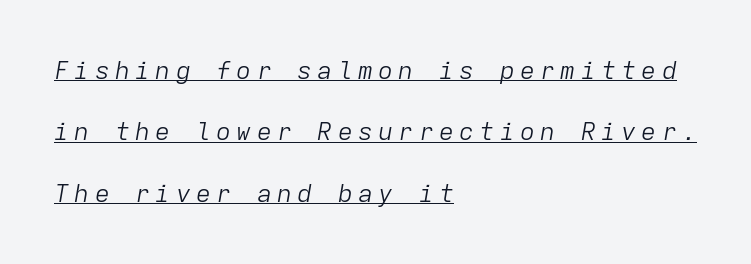
Q: Is the text bold? A: No.
Q: Is the text italic (slanted)? A: Yes, it leans right by about 9 degrees.
Q: Is the text underlined? A: Yes.
Q: How is the paragraph aligned? A: Left-aligned.
Q: Is the spacing between letters normal or unusually wide? A: Unusually wide.
Q: Is the spacing between lines tight, normal or loose? A: Loose.
